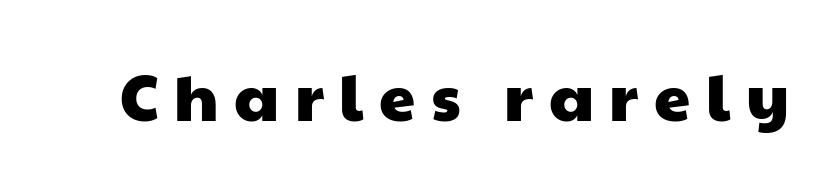
Q: Is the typeface a serif or a sans-serif typeface? A: Sans-serif.
Q: Is the text underlined? A: No.
Q: Is the spacing between letters normal or unusually wide? A: Unusually wide.
Q: Width (condensed, normal, or wide)? A: Wide.
Q: Stroke contrast? A: Low.
Q: x-height? A: Medium.
Q: Monospaced? A: No.
